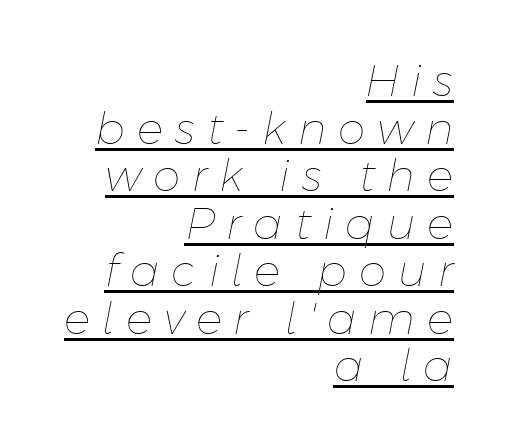
{"italic": "yes", "lean": "right", "slant_degrees": 11, "bold": "no", "weight": "thin", "width": "normal", "stroke_contrast": "low", "x_height": "medium", "monospaced": "no", "underline": "yes", "align": "right", "line_spacing": "tight", "line_spacing_ratio": 1.08, "letter_spacing": "wide", "letter_spacing_em": 0.27, "glyph_px": 44}
